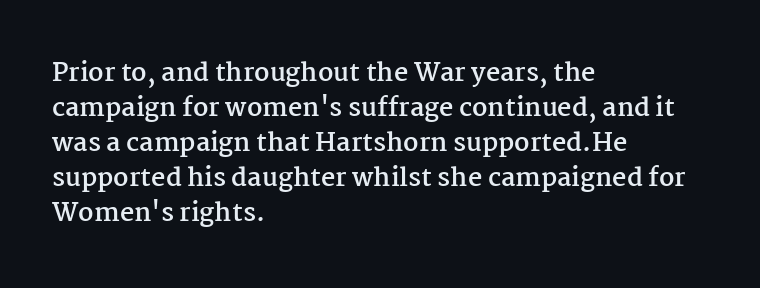
The image shows 25 px bold type, upright; set left-aligned, normal line spacing (1.4x), normal letter spacing, not underlined.
